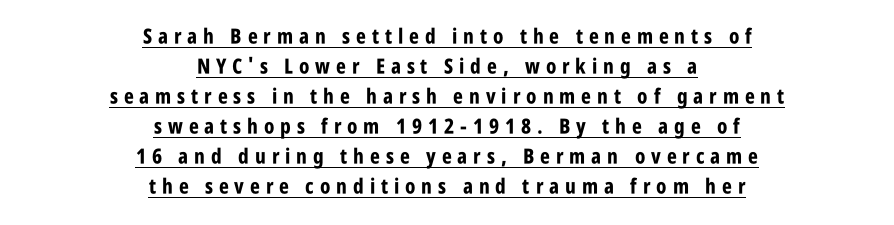
Q: Is the text bold? A: Yes.
Q: Is the text italic (slanted)? A: No, it is upright.
Q: Is the text underlined? A: Yes.
Q: How is the paragraph aligned? A: Centered.
Q: Is the spacing between letters normal or unusually wide? A: Unusually wide.
Q: Is the spacing between lines tight, normal or loose? A: Normal.
